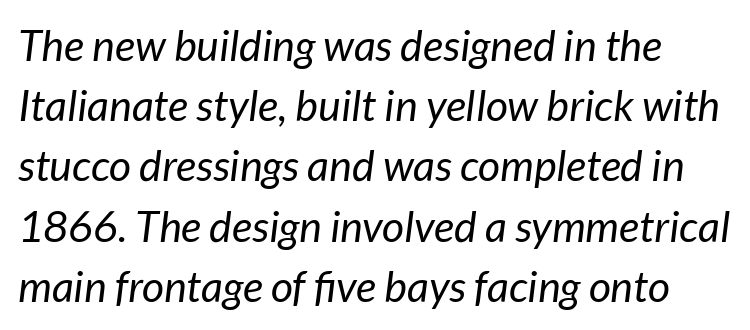
These lines sit exactly where default settings would place them. Has an underline been added? It has not. Note the varied advance widths — an 'i' is clearly narrower than an 'm'. Inter-character spacing is left at the font's built-in metrics. The font is comparable to plain body text, perhaps lighter. The lettering tilts uniformly, giving the passage an italic look.
